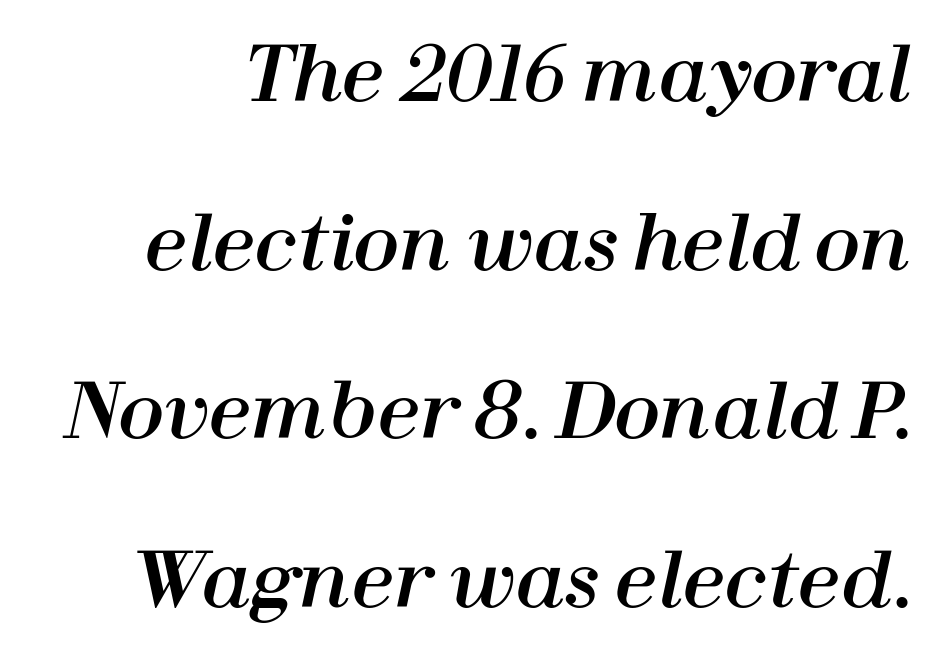
{"italic": "yes", "lean": "right", "slant_degrees": 12, "width": "normal", "stroke_contrast": "high", "x_height": "medium", "monospaced": "no", "underline": "no", "line_spacing": "loose", "line_spacing_ratio": 2.22, "letter_spacing": "normal", "letter_spacing_em": 0.0, "glyph_px": 76}
